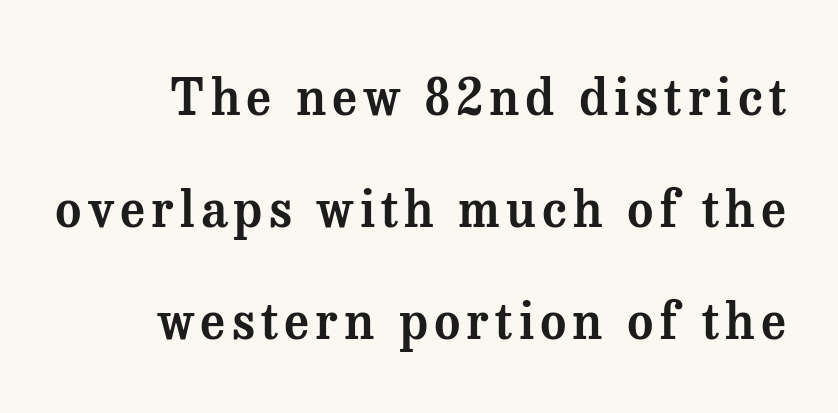
Upright lettering throughout. This sample uses a serif face. Character widths vary here, with narrow letters taking less room than wide ones. Quick note: interline space is abundant.
